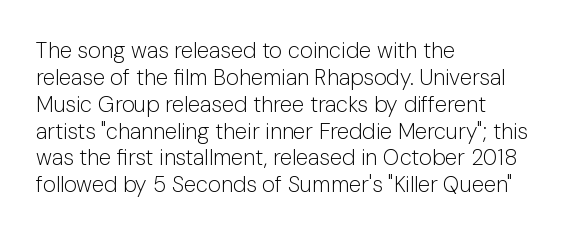
Q: Is the text bold? A: No.
Q: Is the text italic (slanted)? A: No, it is upright.
Q: Is the text underlined? A: No.
Q: How is the paragraph aligned? A: Left-aligned.
Q: Is the spacing between letters normal or unusually wide? A: Normal.
